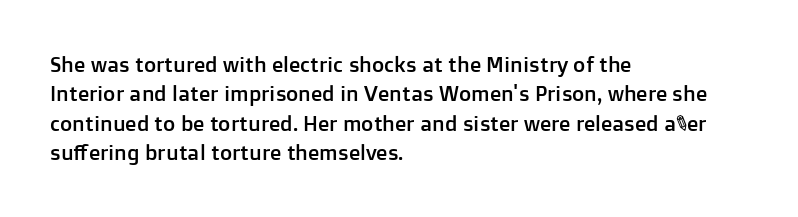
If you drew a ruler down the left edge, every line would touch it. The foot of each line stays bare and open. What's the leading like? Ordinary, nothing unusual. The axis of the letterforms is exactly vertical. Observe the ordinary spacing: letters are neighbours, not strangers.
